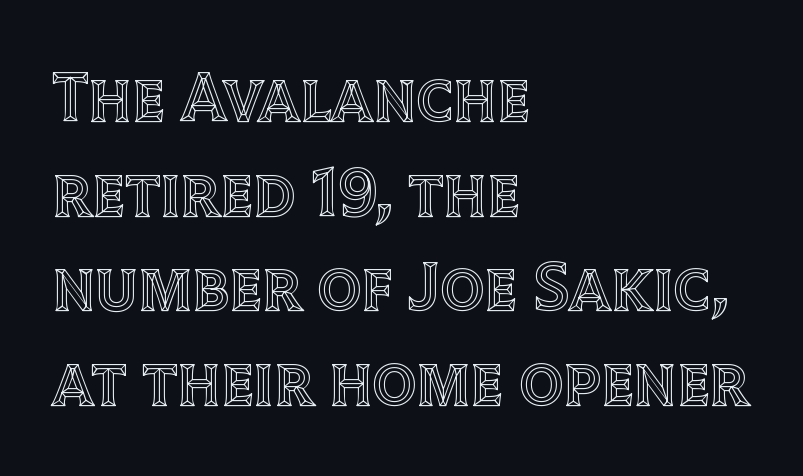
The rendering uses natural spacing where letterforms have individual widths. In terms of letterspacing, this is plain default setting. These lines were composed using upright roman letters. Students, observe: this is what conventionally led text looks like. The area under the type is left untouched.
